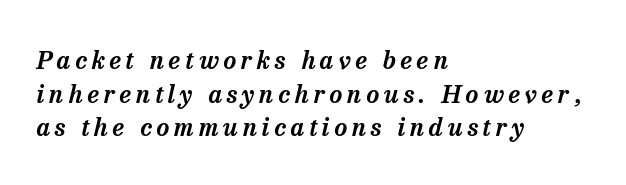
Q: Is the text italic (slanted)? A: Yes, it leans right by about 13 degrees.
Q: Is the text underlined? A: No.
Q: How is the paragraph aligned? A: Left-aligned.
Q: Is the spacing between lines tight, normal or loose? A: Normal.
